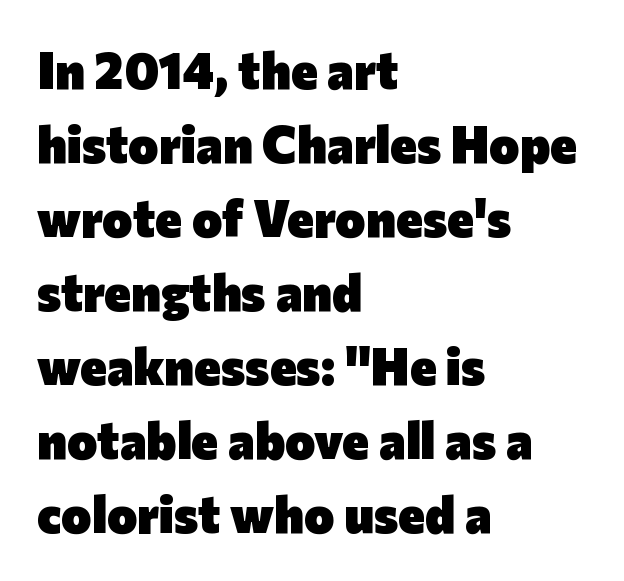
Q: Is the text bold? A: Yes.
Q: Is the text italic (slanted)? A: No, it is upright.
Q: Is the typeface a serif or a sans-serif typeface? A: Sans-serif.
Q: Is the text underlined? A: No.
Q: How is the paragraph aligned? A: Left-aligned.
Q: Is the spacing between letters normal or unusually wide? A: Normal.
Q: Is the spacing between lines tight, normal or loose? A: Normal.
Q: Width (condensed, normal, or wide)? A: Normal.
Q: Stroke contrast? A: Low.
Q: x-height? A: Medium.
Q: Monospaced? A: No.
